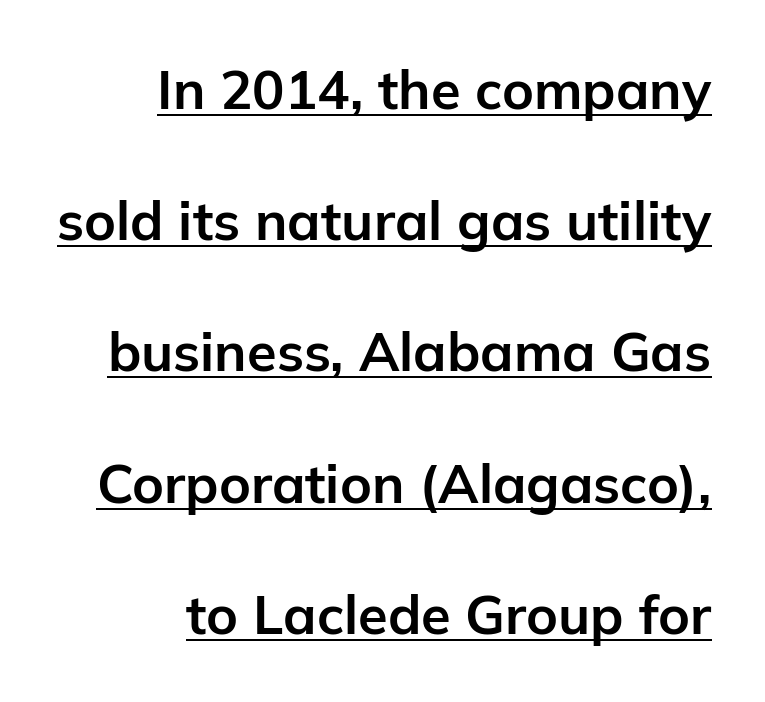
The image shows 54 px bold sans-serif type, upright; set right-aligned, loose line spacing (2.43x), normal letter spacing, underlined; low stroke contrast and a medium x-height.
